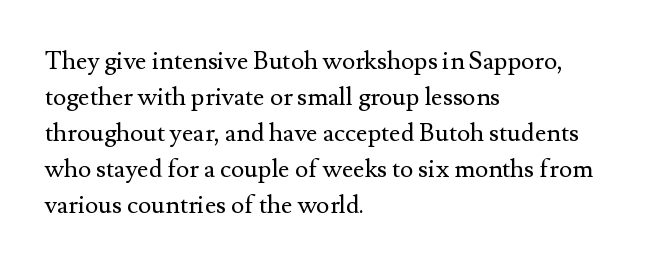
The rendering anchors every line to the left-hand side. Words appear dense and cohesive because spacing is normal. Does the leading feel generous? No, just average. A quiet, ordinary-to-light weight characterises the typeface.
